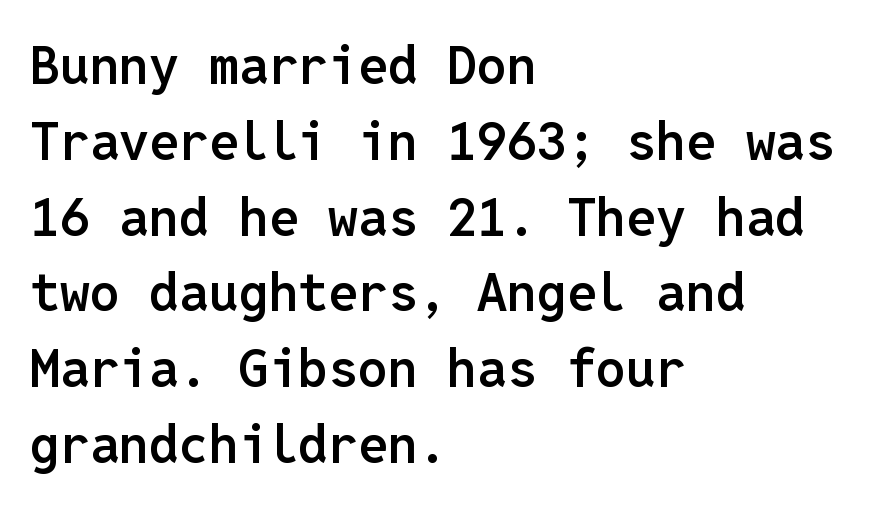
{"serif": "no", "italic": "no", "bold": "semi", "weight": "semibold", "width": "normal", "stroke_contrast": "low", "x_height": "medium", "monospaced": "yes", "underline": "no", "align": "left", "line_spacing": "normal", "line_spacing_ratio": 1.43, "letter_spacing": "normal", "letter_spacing_em": 0.0, "glyph_px": 53}
